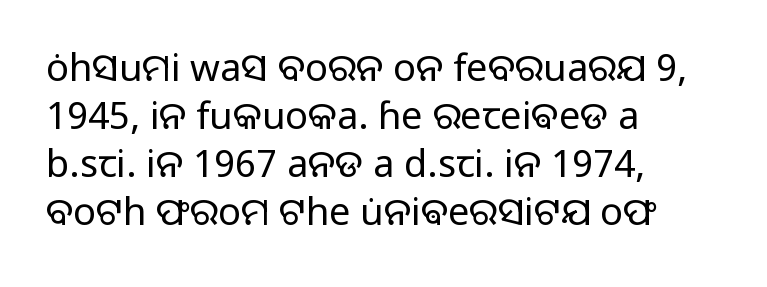
The image shows 38 px regular-weight sans-serif type, upright; set left-aligned, normal line spacing (1.26x), normal letter spacing, not underlined; low stroke contrast and a medium x-height.
